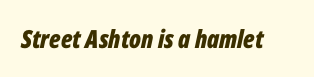
{"italic": "yes", "lean": "right", "slant_degrees": 12, "bold": "yes", "underline": "no", "letter_spacing": "normal", "letter_spacing_em": 0.0, "glyph_px": 25}
